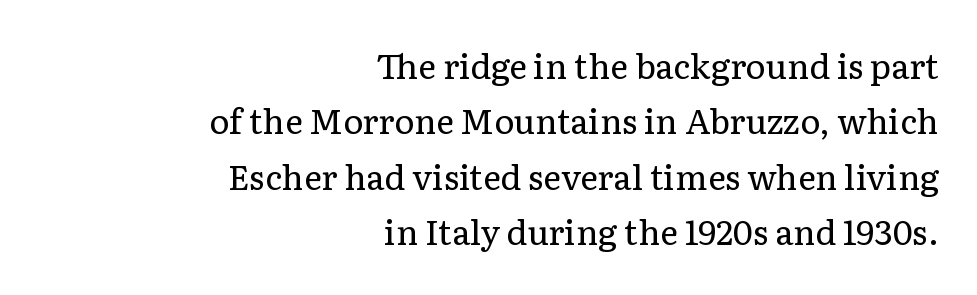
The image shows 34 px regular-weight serif type, upright; set right-aligned, normal line spacing (1.63x), normal letter spacing, not underlined; low stroke contrast and a medium x-height.
